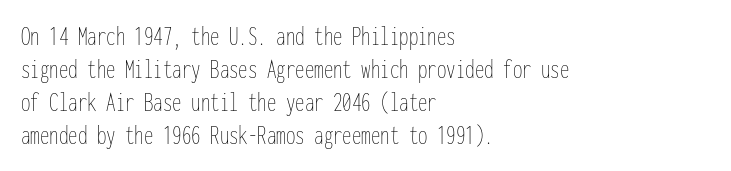
The image shows 27 px text type, upright; set left-aligned, line spacing 1.22x, normal letter spacing, not underlined.
